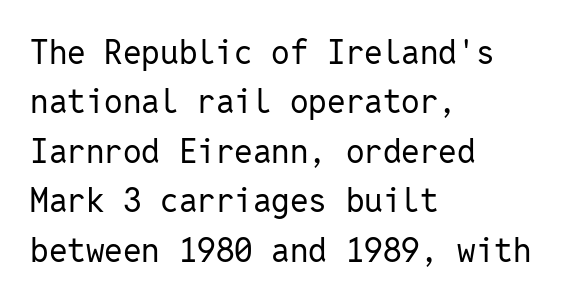
{"serif": "no", "italic": "no", "bold": "no", "weight": "regular", "width": "normal", "stroke_contrast": "low", "x_height": "medium", "monospaced": "yes", "underline": "no", "align": "left", "line_spacing": "normal", "line_spacing_ratio": 1.5, "letter_spacing": "normal", "letter_spacing_em": 0.0, "glyph_px": 33}
